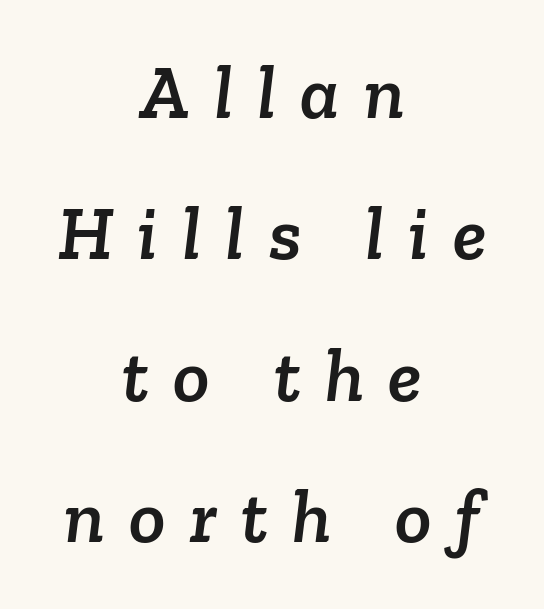
This rendering uses center alignment, leaving both contours irregular but symmetric. The gap between lines stays unmarked. A typesetter would call this proportional, since set widths differ per character. The tracking jumps out immediately: characters are airy and widely separated. The designer went with a serif here, giving each stem small feet.
